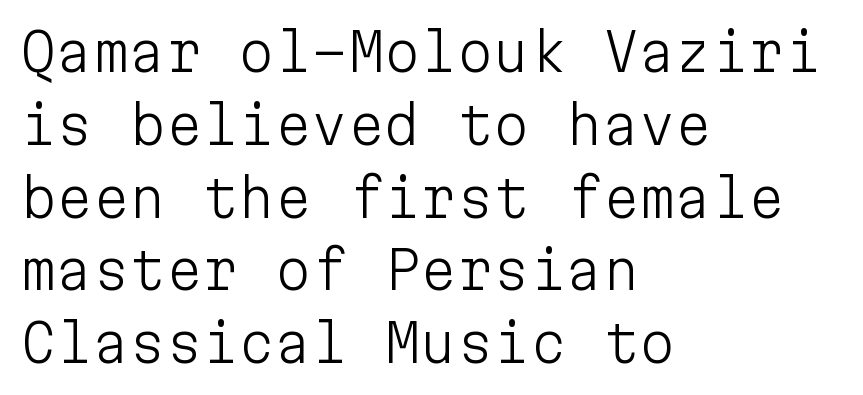
{"serif": "no", "italic": "no", "bold": "no", "weight": "light", "width": "normal", "stroke_contrast": "low", "x_height": "medium", "monospaced": "yes", "underline": "no", "align": "left", "line_spacing": "normal", "line_spacing_ratio": 1.4, "letter_spacing": "normal", "letter_spacing_em": 0.0, "glyph_px": 52}
